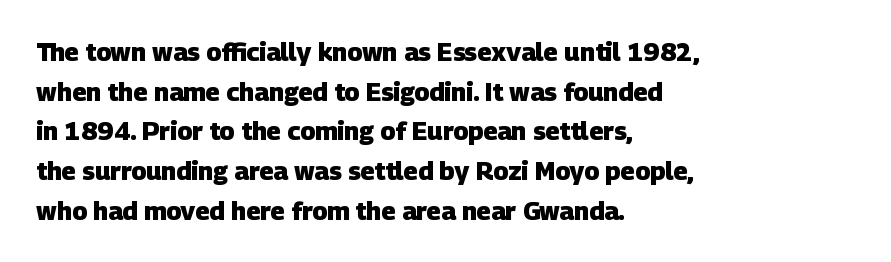
The image shows 25 px bold type; set left-aligned, normal line spacing (1.59x), normal letter spacing, not underlined.
